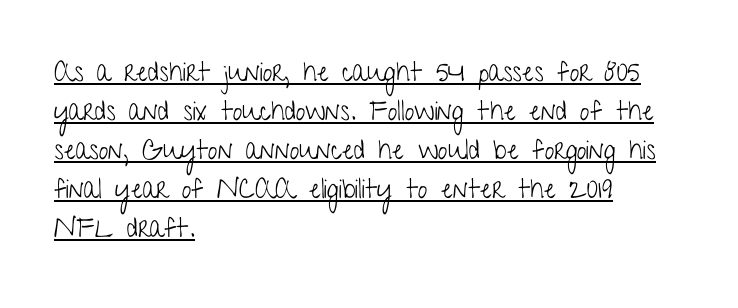
{"italic": "no", "bold": "no", "underline": "yes", "align": "left", "line_spacing": "normal", "line_spacing_ratio": 1.44, "letter_spacing": "normal", "letter_spacing_em": 0.0, "glyph_px": 27}
